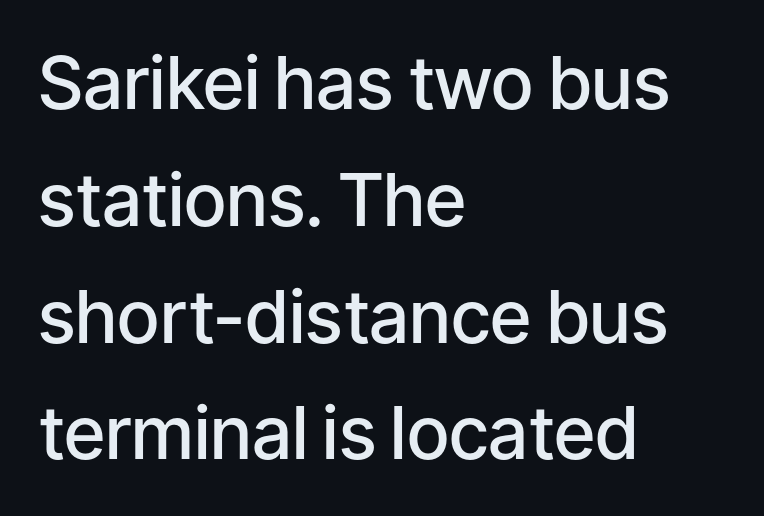
The leading is moderate, giving the passage an even texture. The letters sit at their default tracking, neither squeezed nor spread. Notice how the passage keeps a crisp vertical edge on the left only. Beneath every word, the page is bare. In terms of letterform style, serifs are entirely absent. The letters stand straight up with perfectly vertical stems.
